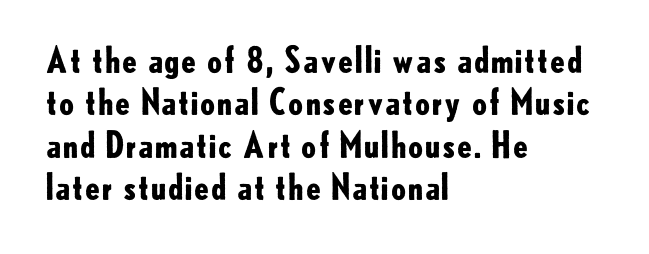
Teacher's note: observe the even left margin — that is flush-left alignment. Note: no serifs on the glyphs. The space beneath each line is pristine and unruled. Posture: straight, roman, zero tilt. As a designer I'd log this as weight 700, bold.
